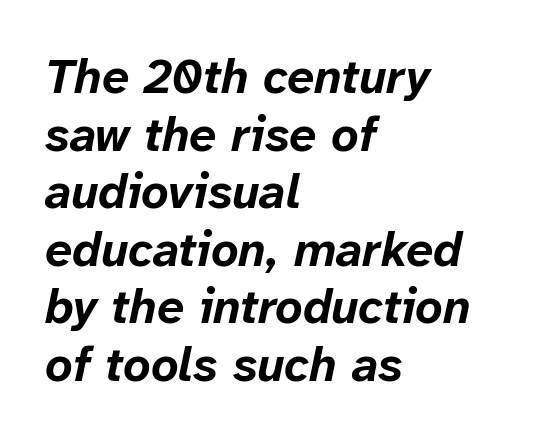
The image shows 48 px bold type, italic (leaning right); set left-aligned, line spacing 1.2x, normal letter spacing, not underlined; low stroke contrast and a medium x-height.
